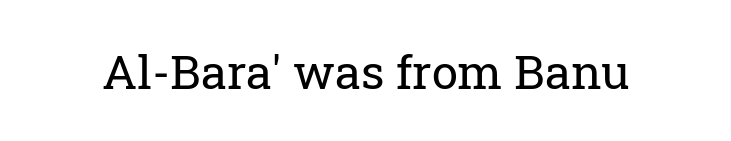
{"serif": "yes", "italic": "no", "bold": "no", "weight": "regular", "width": "normal", "stroke_contrast": "low", "x_height": "medium", "monospaced": "no", "underline": "no", "letter_spacing": "normal", "letter_spacing_em": 0.0, "glyph_px": 47}
